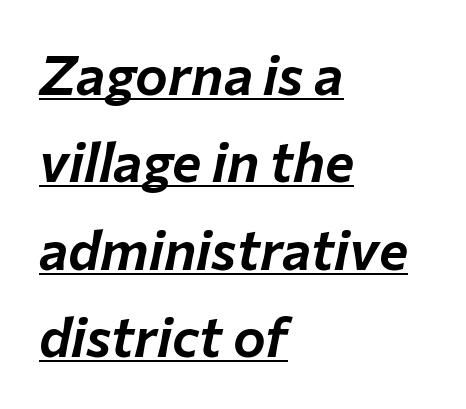
Q: Is the text italic (slanted)? A: Yes, it leans right by about 12 degrees.
Q: Is the text underlined? A: Yes.
Q: How is the paragraph aligned? A: Left-aligned.
Q: Is the spacing between letters normal or unusually wide? A: Normal.
Q: Is the spacing between lines tight, normal or loose? A: Normal.
Q: Width (condensed, normal, or wide)? A: Normal.
Q: Stroke contrast? A: Low.
Q: x-height? A: Medium.
Q: Monospaced? A: No.
